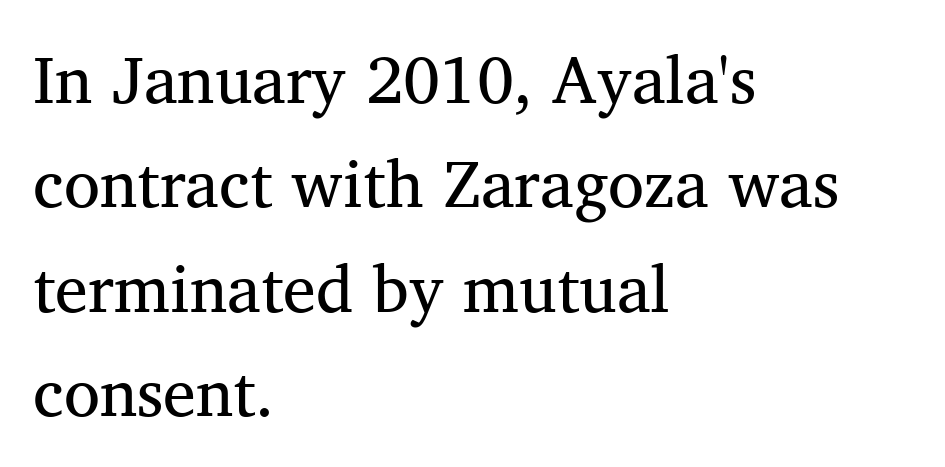
Q: Is the text bold? A: No.
Q: Is the typeface a serif or a sans-serif typeface? A: Serif.
Q: Is the text underlined? A: No.
Q: How is the paragraph aligned? A: Left-aligned.
Q: Is the spacing between letters normal or unusually wide? A: Normal.
Q: Is the spacing between lines tight, normal or loose? A: Normal.
Q: Width (condensed, normal, or wide)? A: Normal.
Q: Stroke contrast? A: Medium.
Q: x-height? A: Medium.
Q: Monospaced? A: No.
